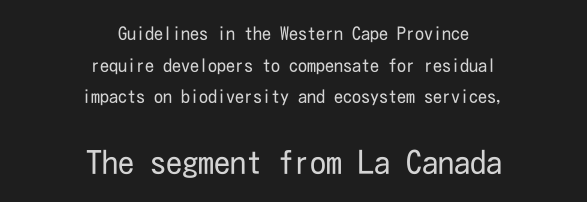
{"serif": "no", "italic": "no", "bold": "no", "weight": "regular", "width": "condensed", "stroke_contrast": "low", "x_height": "medium", "underline": "no", "align": "center", "line_spacing_ratio": 1.76, "letter_spacing": "normal", "letter_spacing_em": 0.0, "larger_block": "second", "size_ratio": 1.78, "glyph_px": 32}
